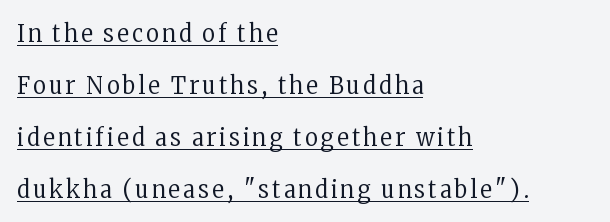
{"italic": "no", "bold": "no", "underline": "yes", "align": "left", "line_spacing": "loose", "line_spacing_ratio": 2.08, "glyph_px": 25}
